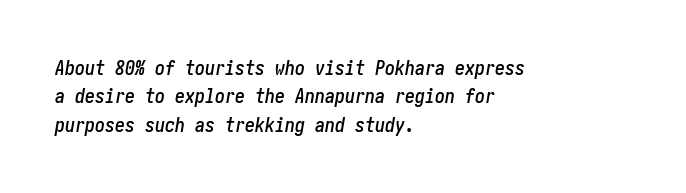
{"italic": "yes", "lean": "right", "slant_degrees": 10, "underline": "no", "align": "left", "line_spacing": "normal", "line_spacing_ratio": 1.42, "letter_spacing": "normal", "letter_spacing_em": 0.0, "glyph_px": 20}
